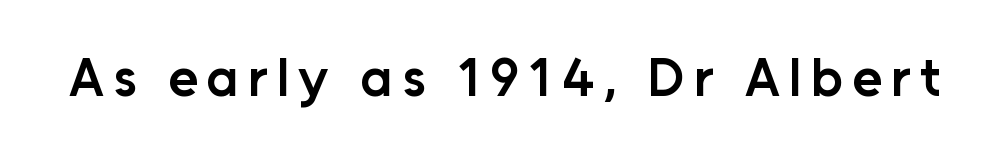
Think of a printed novel: that variable character pitch is what you see here. Examine the stroke ends and you'll find no serifs. Decoration check: the copy has no underline. Moderately thickened strokes mark this as semibold type.
